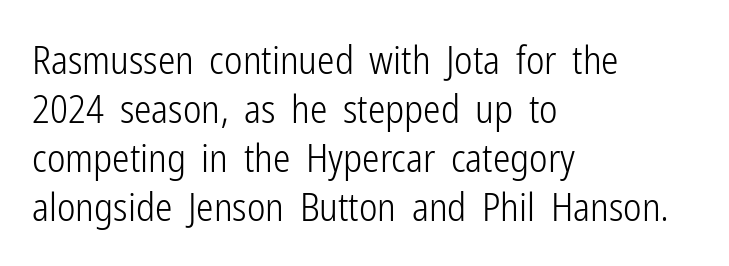
The image shows 39 px light, condensed sans-serif type, upright; set left-aligned, normal line spacing (1.26x), normal letter spacing, not underlined; low stroke contrast and a medium x-height.
